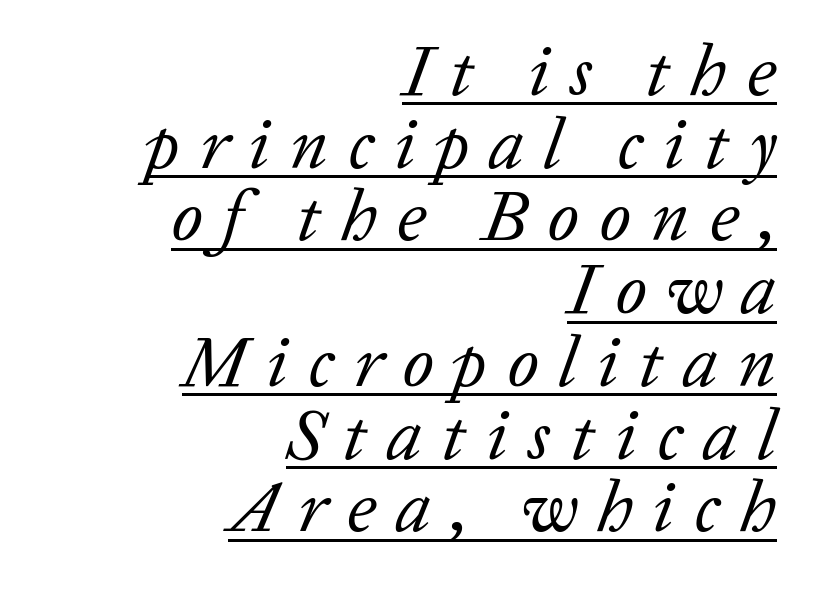
The image shows 72 px regular-weight serif type, italic (leaning right); set right-aligned, tight line spacing (1.01x), unusually wide letter spacing (+0.28 em), underlined; low stroke contrast and a medium x-height.
